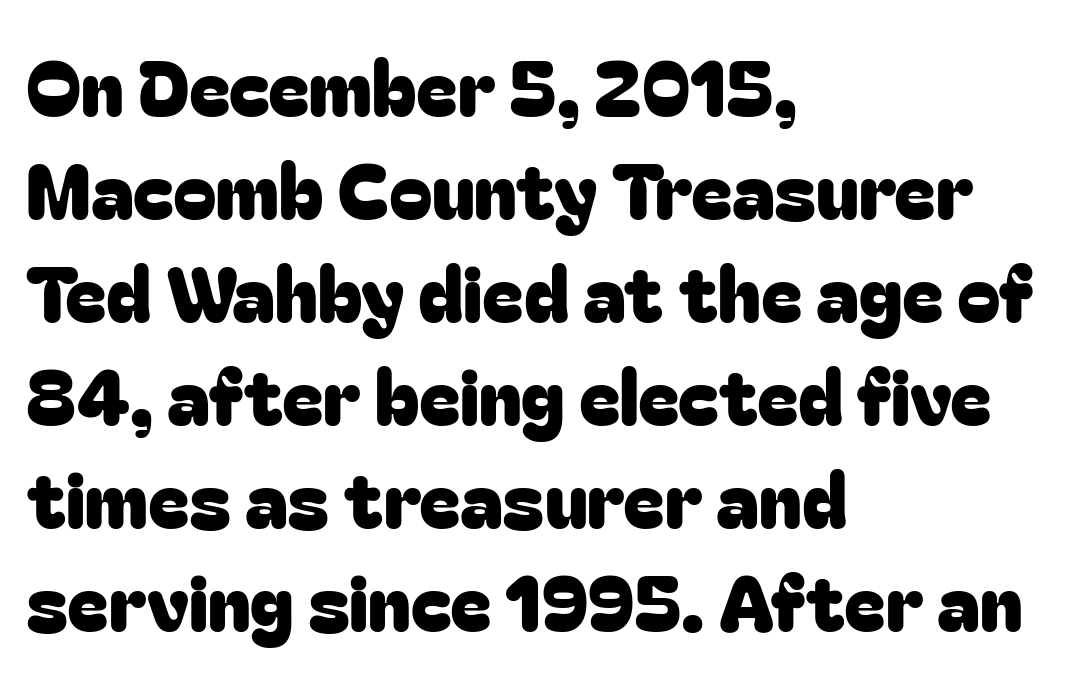
This rendering features lettering with no underline. The type family on display is of the sans-serif kind. Think of a printed novel: that variable character pitch is what you see here. Layout note: lines flush left. Leading matches the norm, producing a regular column. Do the letters lean? They stand straight.
